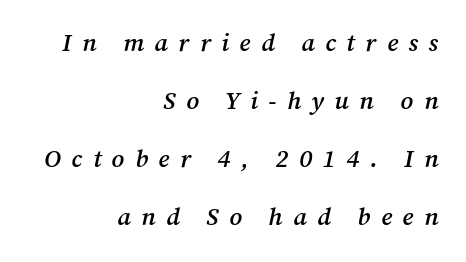
The image shows 25 px text type, italic (leaning right); set right-aligned, loose line spacing (2.32x), unusually wide letter spacing (+0.42 em), not underlined.
